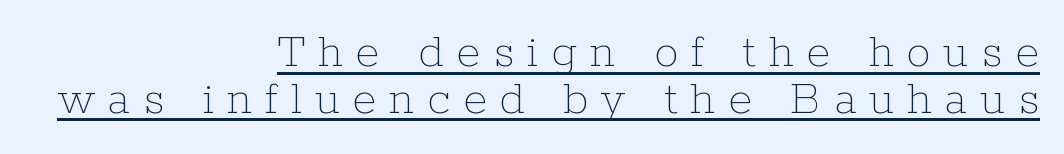
Compared with typical paragraphs, the rows here are closer together. The typesetting does not lean heavy: it is not bold. Words appear elongated and porous because spacing is wide. A typesetter would call this proportional, since set widths differ per character. The rendered words wear a rule along their underside. Typeset ragged left — the right edge is the straight one.
